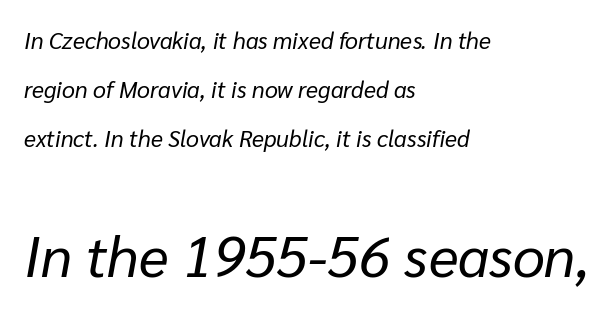
The image shows 57 px regular-weight type, italic (leaning right); set left-aligned, loose line spacing (2.12x), normal letter spacing, not underlined; the second (bottom) block is 2.48x larger; low stroke contrast and a medium x-height.
